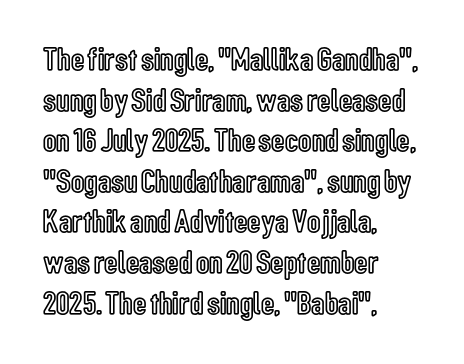
{"italic": "no", "width": "condensed", "x_height": "medium", "monospaced": "no", "underline": "no", "align": "left", "line_spacing_ratio": 1.23, "letter_spacing": "normal", "letter_spacing_em": 0.0, "glyph_px": 33}
